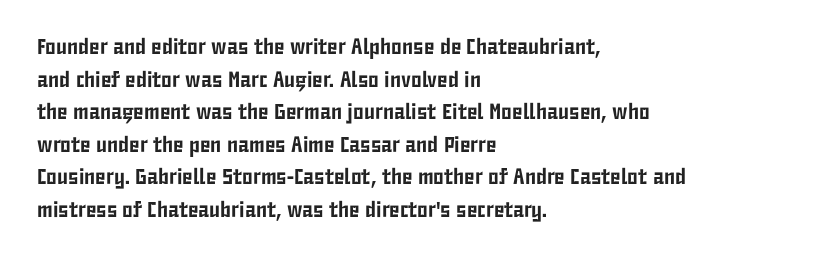
{"italic": "no", "underline": "no", "align": "left", "line_spacing": "normal", "line_spacing_ratio": 1.48, "letter_spacing": "normal", "letter_spacing_em": 0.0, "glyph_px": 22}
